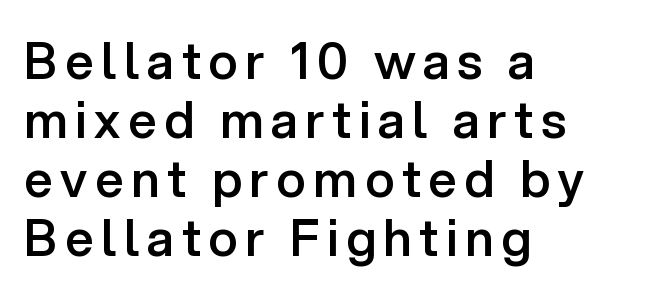
Q: Is the text bold? A: Semi-bold.
Q: Is the text italic (slanted)? A: No, it is upright.
Q: Is the typeface a serif or a sans-serif typeface? A: Sans-serif.
Q: Is the text underlined? A: No.
Q: How is the paragraph aligned? A: Left-aligned.
Q: Width (condensed, normal, or wide)? A: Normal.
Q: Stroke contrast? A: Low.
Q: x-height? A: Medium.
Q: Monospaced? A: No.
